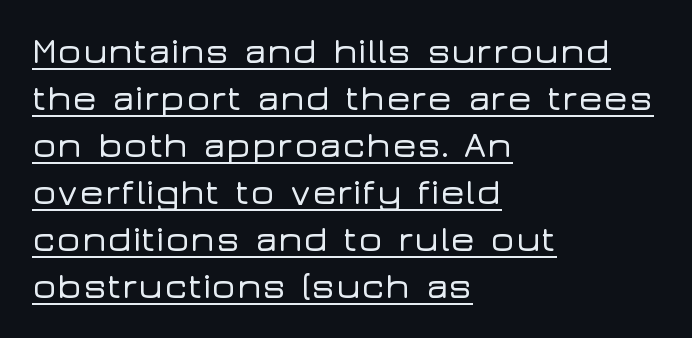
The image shows 37 px wide sans-serif type, upright; set left-aligned, normal line spacing (1.27x), normal letter spacing, underlined; low stroke contrast and a medium x-height.
